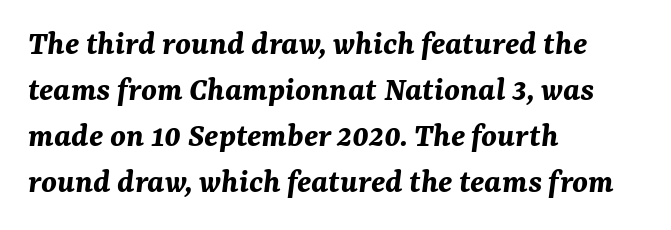
These lines are set flush left with a ragged right edge. The letterforms sit shoulder to shoulder at normal distance. Note the varied advance widths — an 'i' is clearly narrower than an 'm'. The leading is moderate, giving the passage an even texture.
